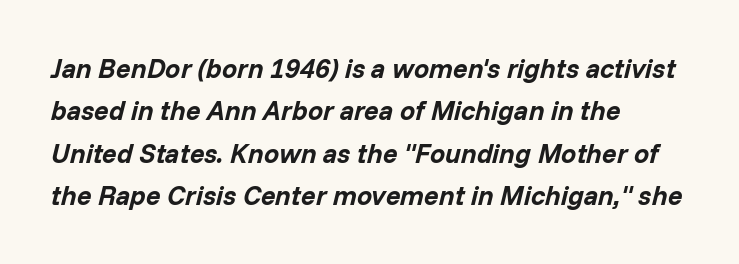
Nobody drew a line under any word here. The compositor pushed each line to the left boundary. An italicized treatment has been applied to the whole sample. Does the leading feel generous? No, just average. Inter-character spacing is left at the font's built-in metrics.
